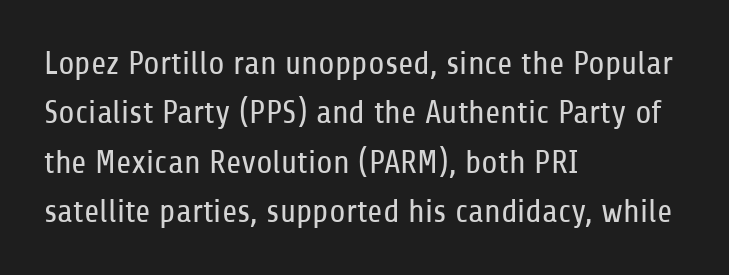
Stroke thickness stays within the range of a standard reading face or lighter. The glyphs are unaccompanied by any horizontal stroke below them. Regarding serifs, this sample does without them. The letters stand straight up with perfectly vertical stems. These lines are set flush left with a ragged right edge. Here the glyphs are tracked normally, forming tight word shapes.
